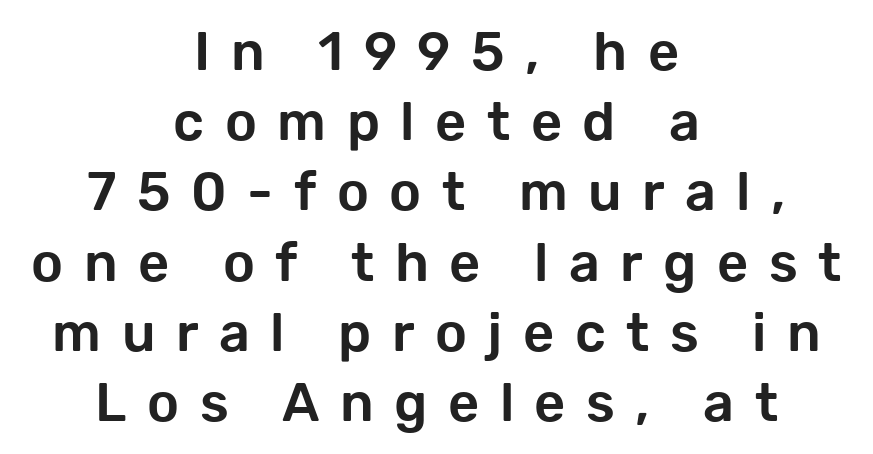
Q: Is the text italic (slanted)? A: No, it is upright.
Q: Is the typeface a serif or a sans-serif typeface? A: Sans-serif.
Q: Is the text underlined? A: No.
Q: How is the paragraph aligned? A: Centered.
Q: Is the spacing between letters normal or unusually wide? A: Unusually wide.
Q: Is the spacing between lines tight, normal or loose? A: Normal.
Q: Width (condensed, normal, or wide)? A: Normal.
Q: Stroke contrast? A: Low.
Q: x-height? A: Medium.
Q: Monospaced? A: No.
